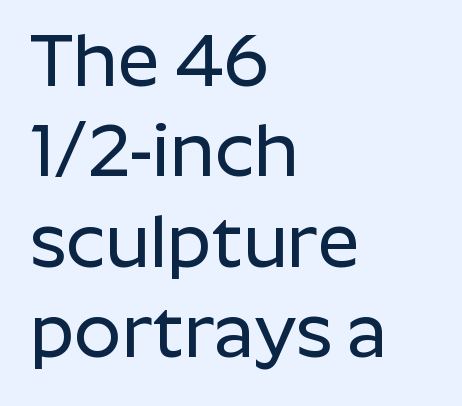
{"serif": "no", "italic": "no", "width": "normal", "stroke_contrast": "low", "x_height": "medium", "monospaced": "no", "underline": "no", "align": "left", "line_spacing_ratio": 1.22, "letter_spacing": "normal", "letter_spacing_em": 0.0, "glyph_px": 74}
